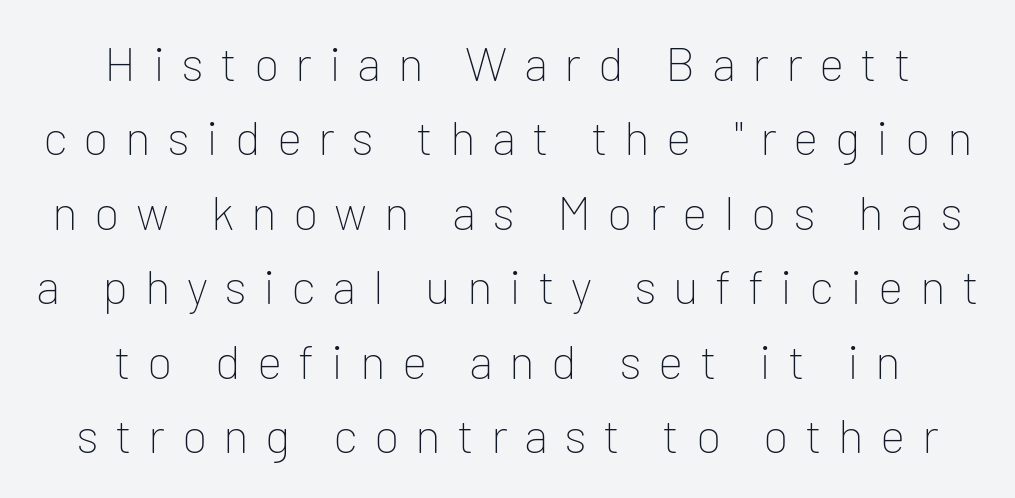
Q: Is the text bold? A: No.
Q: Is the text italic (slanted)? A: No, it is upright.
Q: Is the typeface a serif or a sans-serif typeface? A: Sans-serif.
Q: Is the text underlined? A: No.
Q: How is the paragraph aligned? A: Centered.
Q: Is the spacing between letters normal or unusually wide? A: Unusually wide.
Q: Is the spacing between lines tight, normal or loose? A: Normal.
Q: Width (condensed, normal, or wide)? A: Normal.
Q: Stroke contrast? A: Low.
Q: x-height? A: Medium.
Q: Monospaced? A: No.
